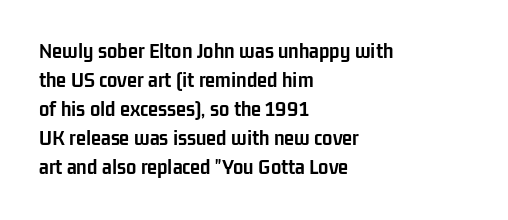
{"italic": "no", "bold": "yes", "underline": "no", "align": "left", "line_spacing": "normal", "line_spacing_ratio": 1.26, "letter_spacing": "normal", "letter_spacing_em": 0.0, "glyph_px": 23}
